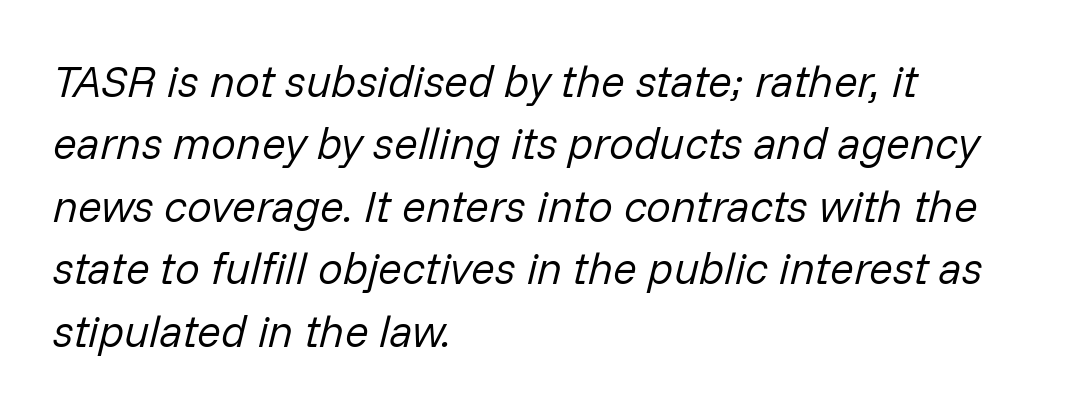
The image shows 44 px regular-weight type, italic (leaning right); set left-aligned, normal line spacing (1.42x), normal letter spacing, not underlined; low stroke contrast and a medium x-height.
